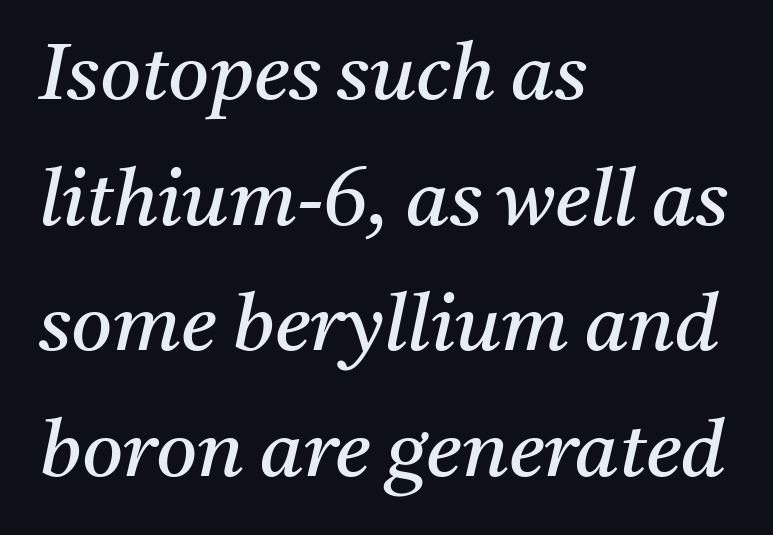
The image shows 79 px regular-weight serif type, italic (leaning right); set left-aligned, normal line spacing (1.59x), normal letter spacing, not underlined; medium stroke contrast and a medium x-height.
